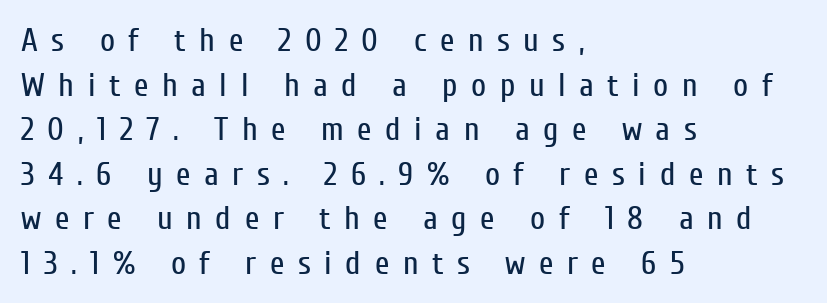
{"serif": "no", "italic": "no", "bold": "no", "weight": "regular", "width": "condensed", "stroke_contrast": "low", "x_height": "medium", "monospaced": "no", "underline": "no", "align": "left", "line_spacing": "normal", "line_spacing_ratio": 1.35, "letter_spacing": "wide", "letter_spacing_em": 0.41, "glyph_px": 33}
